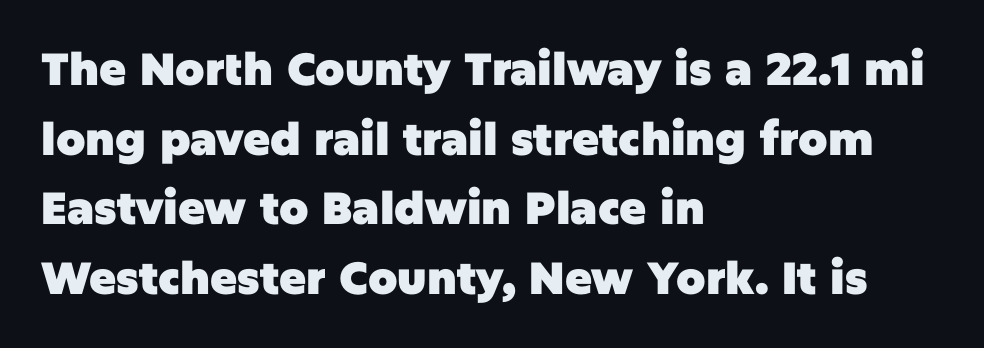
The image shows 45 px heavy sans-serif type, upright; set left-aligned, normal line spacing (1.55x), normal letter spacing, not underlined; low stroke contrast and a large x-height.
